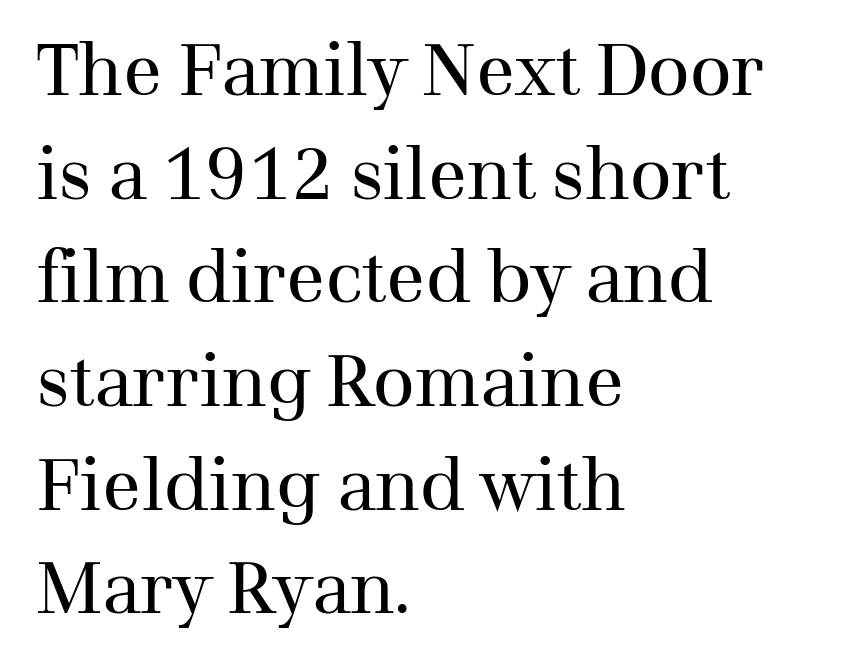
{"serif": "yes", "italic": "no", "bold": "no", "weight": "regular", "width": "normal", "stroke_contrast": "medium", "x_height": "medium", "monospaced": "no", "underline": "no", "align": "left", "line_spacing": "normal", "line_spacing_ratio": 1.44, "letter_spacing": "normal", "letter_spacing_em": 0.0, "glyph_px": 72}
